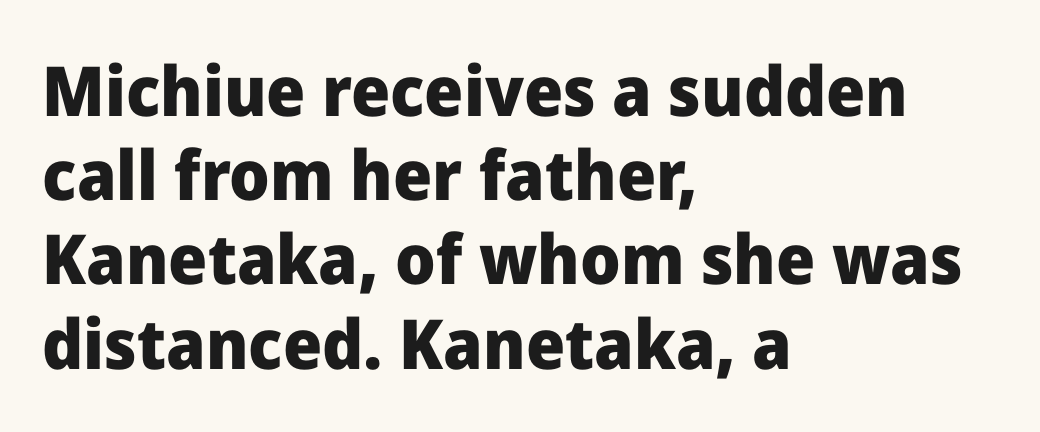
The image shows 69 px heavy sans-serif type, upright; set left-aligned, line spacing 1.22x, normal letter spacing, not underlined; low stroke contrast and a medium x-height.
